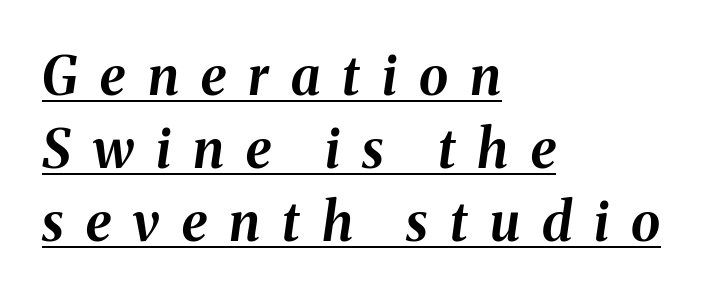
The image shows 53 px bold type, italic (leaning right); set left-aligned, normal line spacing (1.38x), unusually wide letter spacing (+0.42 em), underlined; medium stroke contrast and a medium x-height.
